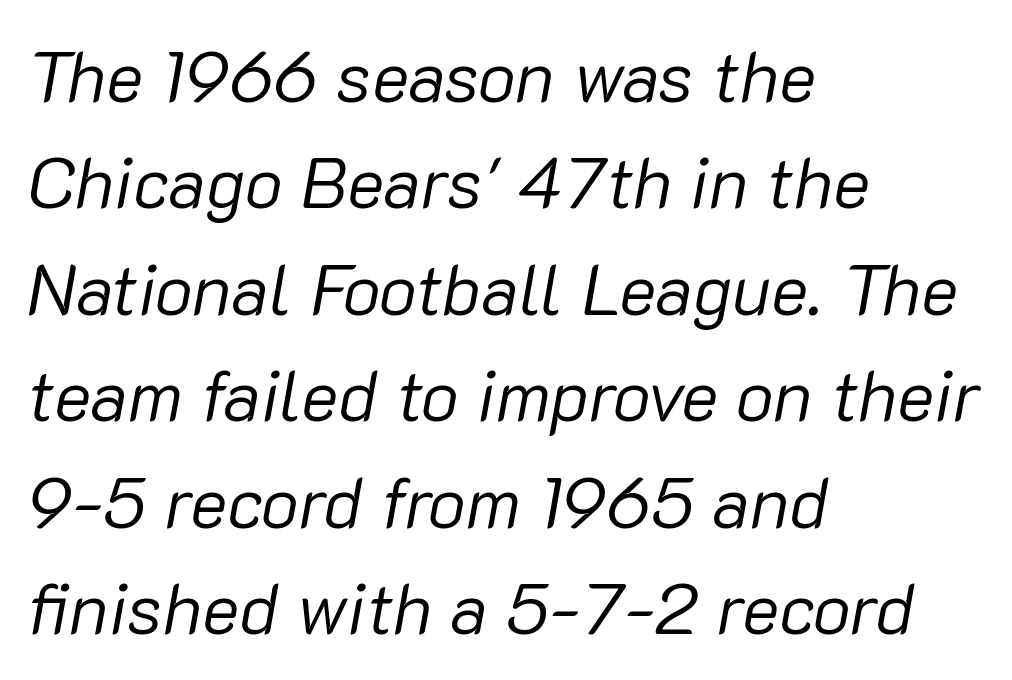
A typesetter would call this leading conventional body-copy spacing. This rendering uses left alignment, leaving the right contour irregular. Slant detected: the letters are inclined. Unbolded letterforms with no extra heft.
